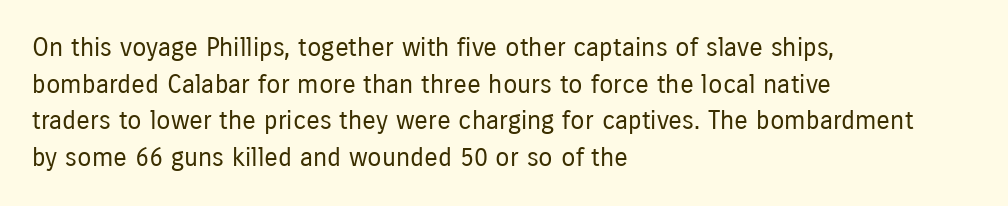
{"italic": "no", "bold": "no", "underline": "no", "align": "left", "line_spacing": "normal", "line_spacing_ratio": 1.41, "letter_spacing": "normal", "letter_spacing_em": 0.0, "glyph_px": 26}
